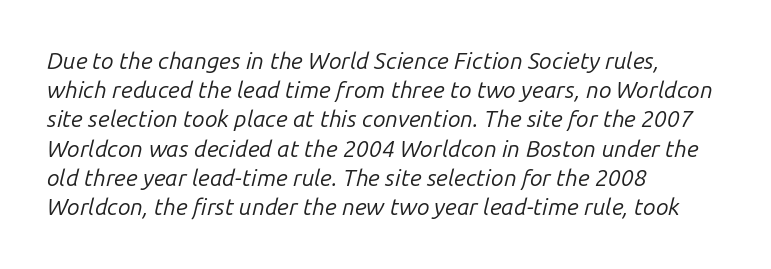
Emphasis-style slanted type is in use. Line starts are locked; line ends wander. There is no visible air inserted between adjacent glyphs. The face looks like a standard text weight, possibly lighter. One glance says typical: line gaps are just what's usual. The glyphs are unaccompanied by any horizontal stroke below them.
